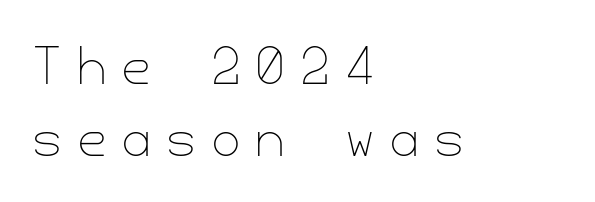
Q: Is the text bold? A: No.
Q: Is the text italic (slanted)? A: No, it is upright.
Q: Is the text underlined? A: No.
Q: How is the paragraph aligned? A: Left-aligned.
Q: Is the spacing between letters normal or unusually wide? A: Unusually wide.
Q: Is the spacing between lines tight, normal or loose? A: Normal.
Q: Width (condensed, normal, or wide)? A: Normal.
Q: Stroke contrast? A: Low.
Q: x-height? A: Small.
